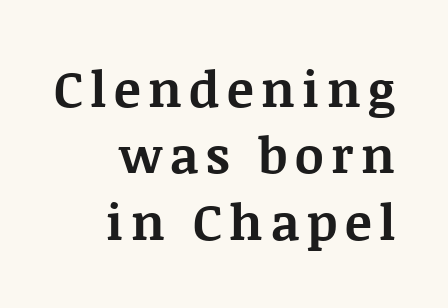
Interline gaps are of average width in this sample. The face used here is proportionally spaced, like ordinary book or web type. Reading down the block, your eye finds every line finishing at a fixed right position. Unlike a clean sans, this face finishes its strokes with serifs.
